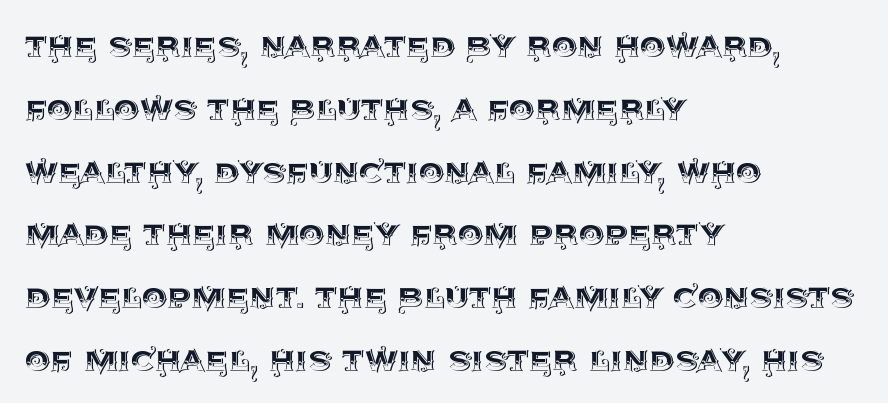
The image shows 40 px text type, upright; set left-aligned, normal line spacing (1.57x), normal letter spacing, not underlined; a large x-height.
